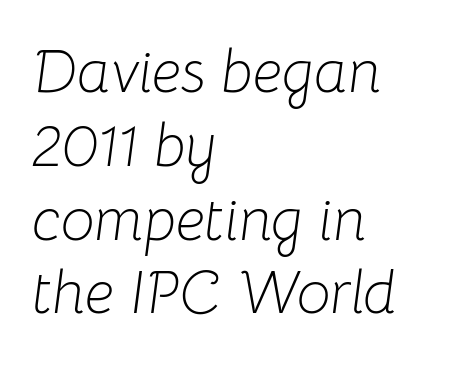
Nothing unusual about the tracking: characters are spaced as the font intends. You could not count columns in this text — the font is proportionally spaced. One-word summary of the alignment: left. The space beneath each line is pristine and unruled.
